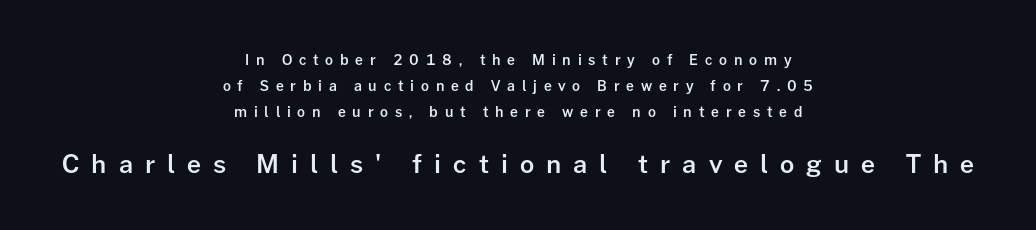
Q: Is the text bold? A: Semi-bold.
Q: Is the text italic (slanted)? A: No, it is upright.
Q: Is the text underlined? A: No.
Q: How is the paragraph aligned? A: Centered.
Q: Is the spacing between letters normal or unusually wide? A: Unusually wide.
Q: Which block of text is set in a larger size, the first (top) or the second (bottom)? A: The second (bottom) one.
